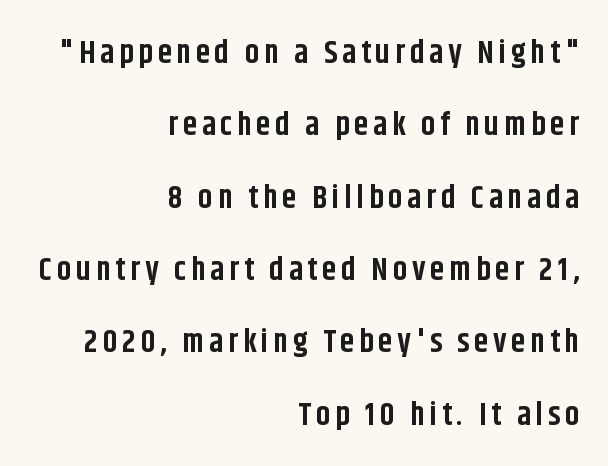
Q: Is the text bold? A: Yes.
Q: Is the text italic (slanted)? A: No, it is upright.
Q: Is the typeface a serif or a sans-serif typeface? A: Sans-serif.
Q: Is the text underlined? A: No.
Q: How is the paragraph aligned? A: Right-aligned.
Q: Is the spacing between lines tight, normal or loose? A: Loose.
Q: Width (condensed, normal, or wide)? A: Condensed.
Q: Stroke contrast? A: Low.
Q: x-height? A: Large.
Q: Monospaced? A: No.
